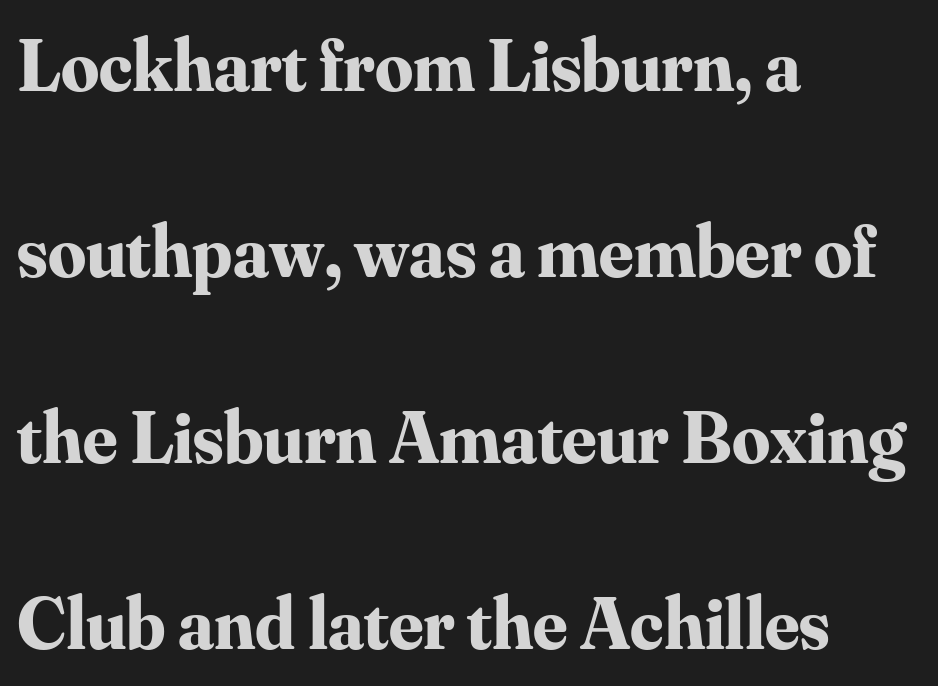
Q: Is the text bold? A: Yes.
Q: Is the text italic (slanted)? A: No, it is upright.
Q: Is the typeface a serif or a sans-serif typeface? A: Serif.
Q: Is the text underlined? A: No.
Q: How is the paragraph aligned? A: Left-aligned.
Q: Is the spacing between letters normal or unusually wide? A: Normal.
Q: Is the spacing between lines tight, normal or loose? A: Loose.
Q: Width (condensed, normal, or wide)? A: Normal.
Q: Stroke contrast? A: Medium.
Q: x-height? A: Small.
Q: Monospaced? A: No.
